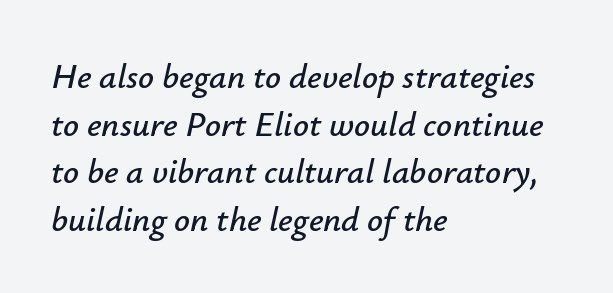
Is the type slanted? Yes — the strokes lean at a clear angle. Descenders hang freely into open space. The letters advance in unequal steps, a hallmark of proportional type. Vertical spacing — default. Where is the straight margin? On the left. Short note: letters normally spaced.
